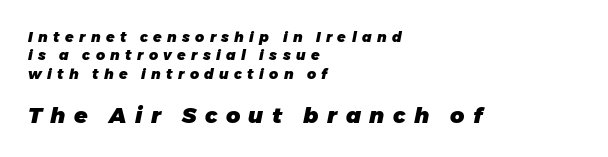
The image shows 22 px bold type, italic (leaning right); set left-aligned, normal line spacing (1.31x), unusually wide letter spacing (+0.38 em), not underlined; the second (bottom) block is 1.57x larger.
